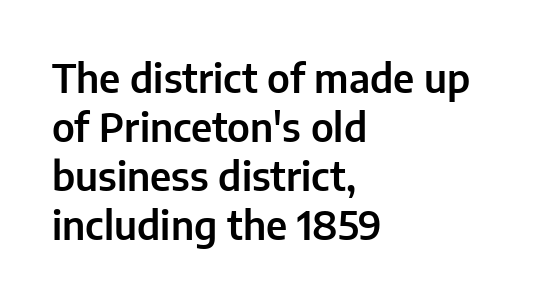
Q: Is the text italic (slanted)? A: No, it is upright.
Q: Is the typeface a serif or a sans-serif typeface? A: Sans-serif.
Q: Is the text underlined? A: No.
Q: How is the paragraph aligned? A: Left-aligned.
Q: Is the spacing between letters normal or unusually wide? A: Normal.
Q: Is the spacing between lines tight, normal or loose? A: Normal.
Q: Width (condensed, normal, or wide)? A: Normal.
Q: Stroke contrast? A: Low.
Q: x-height? A: Medium.
Q: Monospaced? A: No.
